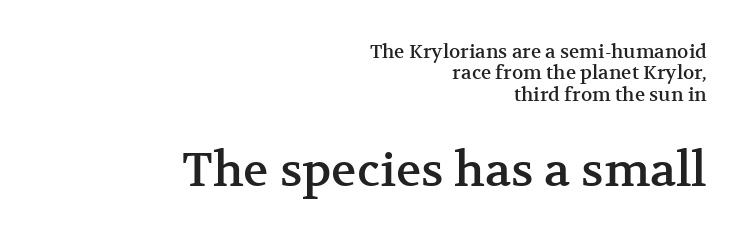
{"serif": "yes", "italic": "no", "width": "normal", "stroke_contrast": "medium", "x_height": "medium", "monospaced": "no", "underline": "no", "align": "right", "line_spacing": "tight", "line_spacing_ratio": 1.12, "letter_spacing": "normal", "letter_spacing_em": 0.0, "larger_block": "second", "size_ratio": 2.47, "glyph_px": 47}
